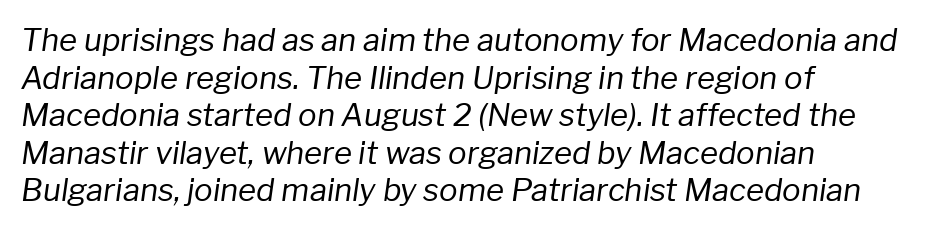
The image shows 31 px regular-weight type, italic (leaning right); set left-aligned, line spacing 1.21x, normal letter spacing, not underlined; low stroke contrast and a medium x-height.
